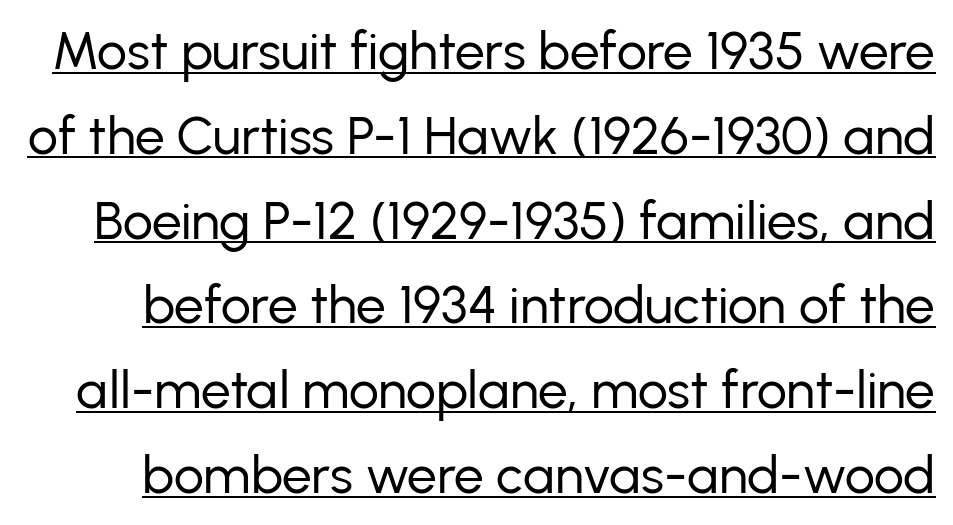
{"serif": "no", "italic": "no", "bold": "no", "weight": "regular", "width": "normal", "stroke_contrast": "low", "x_height": "medium", "monospaced": "no", "underline": "yes", "line_spacing": "normal", "line_spacing_ratio": 1.6, "letter_spacing": "normal", "letter_spacing_em": 0.0, "glyph_px": 53}
